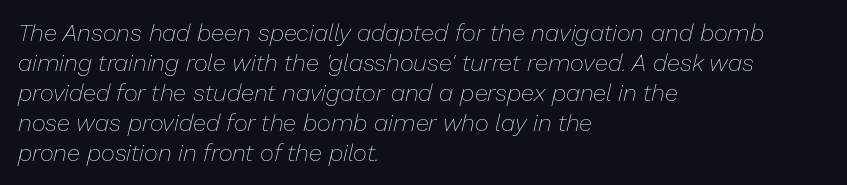
The image shows 24 px text type, italic (leaning right); set left-aligned, normal line spacing (1.25x), normal letter spacing, not underlined.
